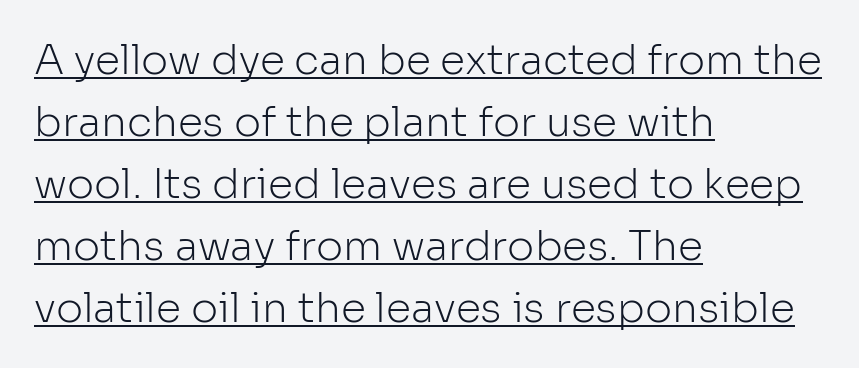
{"serif": "no", "italic": "no", "bold": "no", "weight": "light", "width": "normal", "stroke_contrast": "low", "x_height": "medium", "monospaced": "no", "underline": "yes", "align": "left", "line_spacing": "normal", "line_spacing_ratio": 1.51, "letter_spacing": "normal", "letter_spacing_em": 0.0, "glyph_px": 41}
